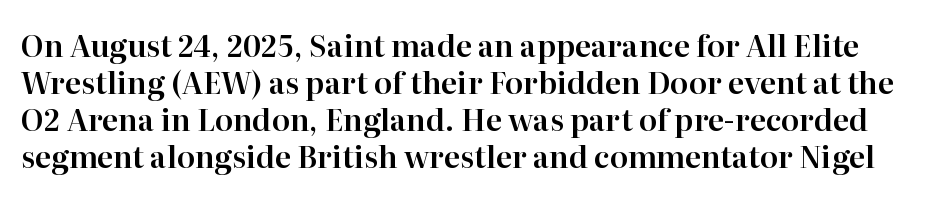
Q: Is the text italic (slanted)? A: No, it is upright.
Q: Is the typeface a serif or a sans-serif typeface? A: Serif.
Q: Is the text underlined? A: No.
Q: Is the spacing between letters normal or unusually wide? A: Normal.
Q: Width (condensed, normal, or wide)? A: Normal.
Q: Stroke contrast? A: High.
Q: x-height? A: Medium.
Q: Monospaced? A: No.
